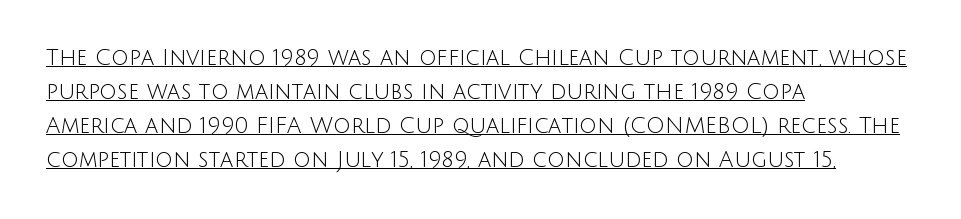
Q: Is the text bold? A: No.
Q: Is the text italic (slanted)? A: No, it is upright.
Q: Is the text underlined? A: Yes.
Q: How is the paragraph aligned? A: Left-aligned.
Q: Is the spacing between letters normal or unusually wide? A: Normal.
Q: Is the spacing between lines tight, normal or loose? A: Normal.
